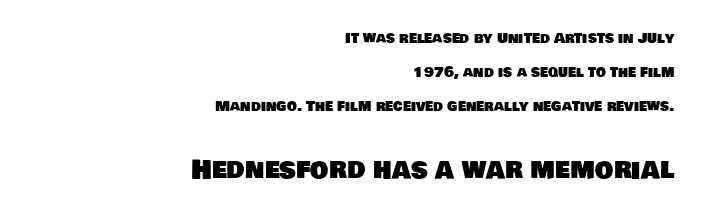
Typeset ragged left — the right edge is the straight one. The block of text is sparse from top to bottom, with ample space between rows. Caption: standard tracking, unaltered. Which chunk is bigger? The second one — the bottom block dwarfs the top. Descender tails drop into unmarked territory.
